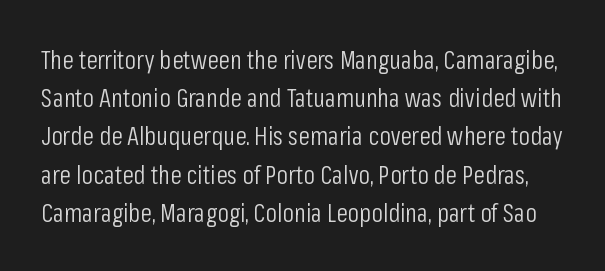
Q: Is the text bold? A: No.
Q: Is the text italic (slanted)? A: No, it is upright.
Q: Is the text underlined? A: No.
Q: Is the spacing between letters normal or unusually wide? A: Normal.
Q: Is the spacing between lines tight, normal or loose? A: Normal.
